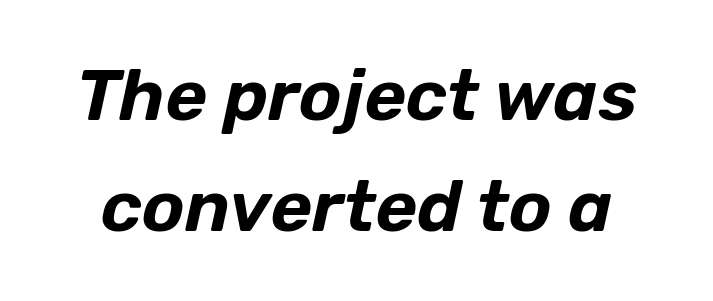
The image shows 72 px text type, italic (leaning right); set normal line spacing (1.54x), normal letter spacing, not underlined; low stroke contrast and a medium x-height.
